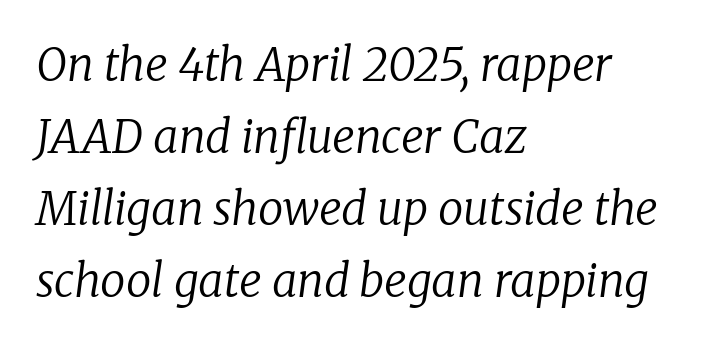
{"serif": "yes", "italic": "yes", "lean": "right", "slant_degrees": 8, "bold": "no", "weight": "regular", "width": "normal", "stroke_contrast": "low", "x_height": "medium", "monospaced": "no", "underline": "no", "align": "left", "line_spacing": "normal", "line_spacing_ratio": 1.6, "letter_spacing": "normal", "letter_spacing_em": 0.0, "glyph_px": 45}
